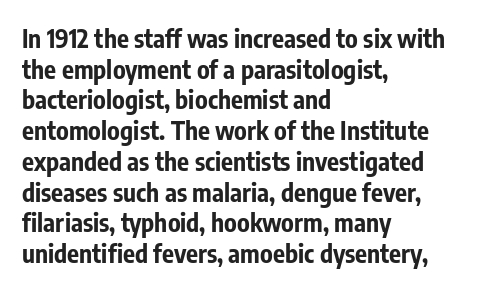
{"italic": "no", "bold": "yes", "underline": "no", "align": "left", "line_spacing_ratio": 1.23, "letter_spacing": "normal", "letter_spacing_em": 0.0, "glyph_px": 25}
